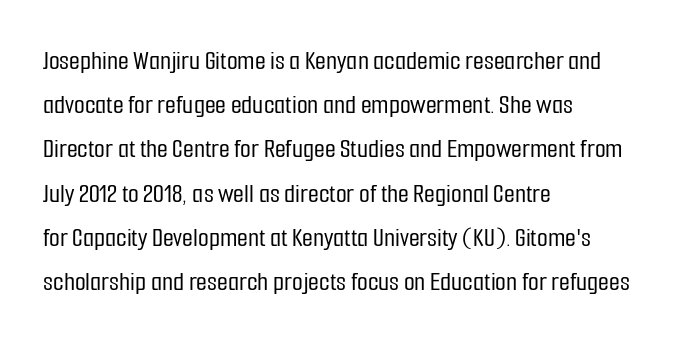
The image shows 28 px condensed sans-serif type, upright; set left-aligned, normal line spacing (1.58x), normal letter spacing, not underlined; low stroke contrast and a medium x-height.
